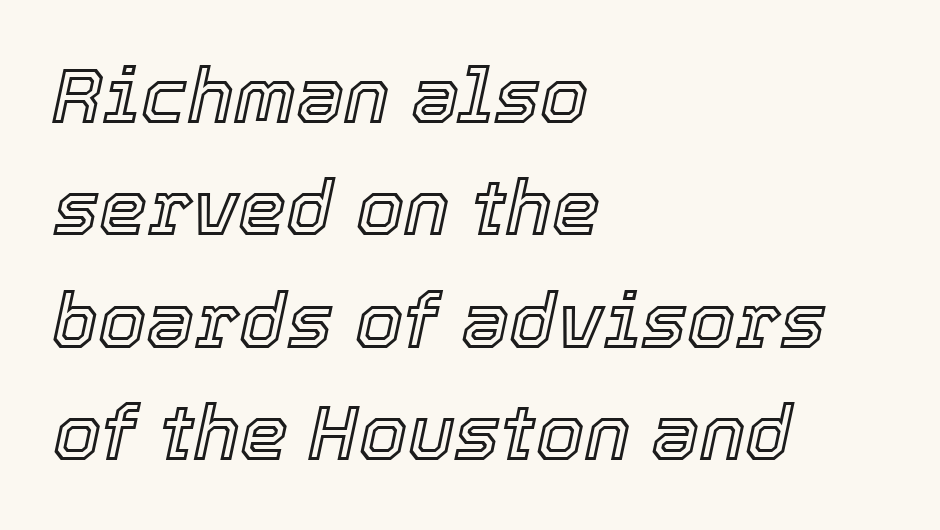
Tall strokes in this sample are angled rather than plumb. Glyph-to-glyph distance matches everyday printed text. Baseline-to-baseline distance is the conventional proportion of letter height. The lines are quadded left. Underlining? Definitely not there.
